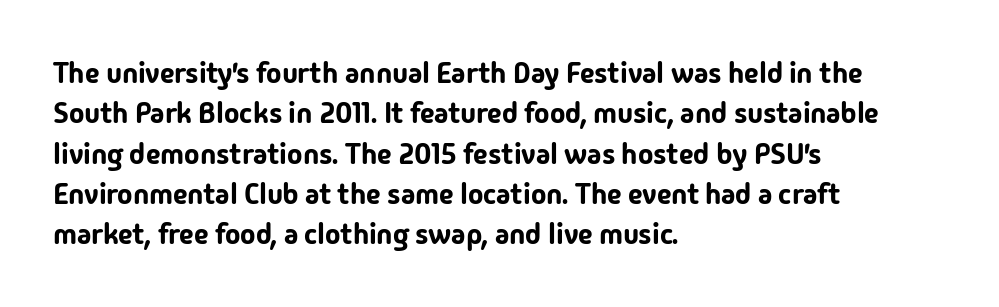
Q: Is the text italic (slanted)? A: No, it is upright.
Q: Is the typeface a serif or a sans-serif typeface? A: Sans-serif.
Q: Is the text underlined? A: No.
Q: How is the paragraph aligned? A: Left-aligned.
Q: Is the spacing between letters normal or unusually wide? A: Normal.
Q: Is the spacing between lines tight, normal or loose? A: Normal.
Q: Width (condensed, normal, or wide)? A: Normal.
Q: Stroke contrast? A: Low.
Q: x-height? A: Medium.
Q: Monospaced? A: No.
